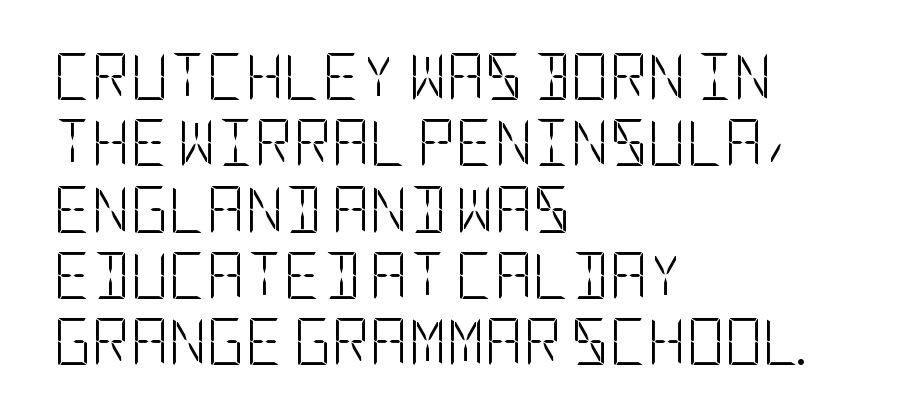
Q: Is the text bold? A: No.
Q: Is the text italic (slanted)? A: No, it is upright.
Q: Is the typeface a serif or a sans-serif typeface? A: Sans-serif.
Q: Is the text underlined? A: No.
Q: How is the paragraph aligned? A: Left-aligned.
Q: Is the spacing between letters normal or unusually wide? A: Normal.
Q: Is the spacing between lines tight, normal or loose? A: Normal.
Q: Width (condensed, normal, or wide)? A: Condensed.
Q: Stroke contrast? A: Low.
Q: x-height? A: Large.
